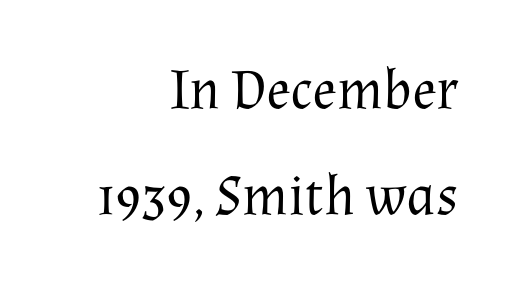
The strokes are not fattened; the text isn't bold. Character widths vary here, with narrow letters taking less room than wide ones. The letterforms sit shoulder to shoulder at normal distance. The area under the type is left untouched. The rendering anchors every line to the right-hand side. A typesetter would mark this as roman, not italic.
